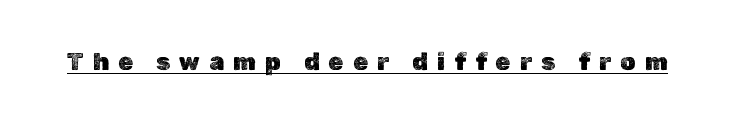
{"italic": "no", "underline": "yes", "letter_spacing": "wide", "letter_spacing_em": 0.38, "glyph_px": 24}
